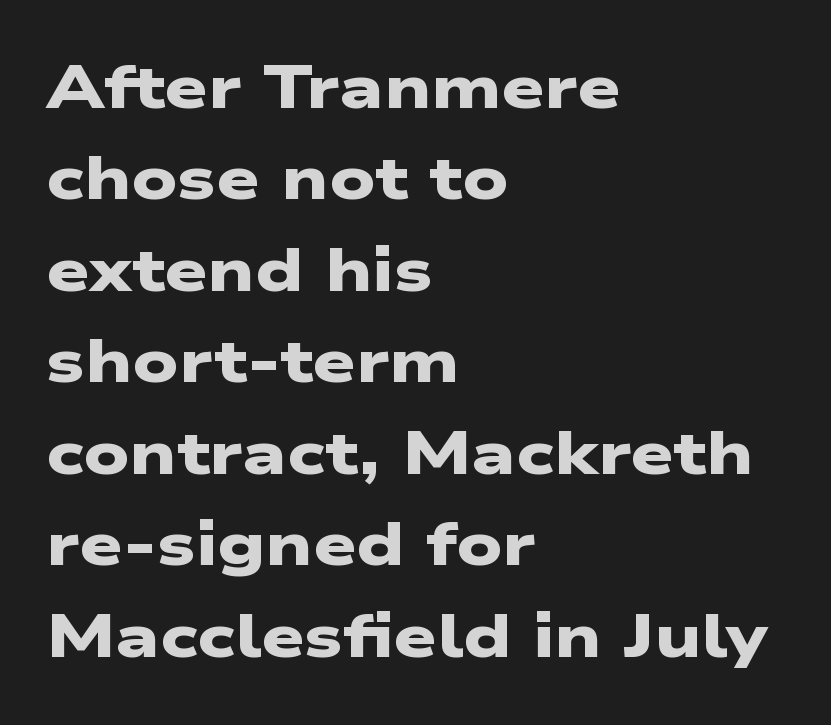
These lines are rendered in a variable-pitch font. Each row of text sits above clean, open space. These words are printed bold, with thick strokes throughout. Tracking value appears to be zero — textbook default spacing. The letters carry no serifs — their stems end cleanly without finishing strokes. Which margin do the lines hug? The left one — the right edge is uneven.
